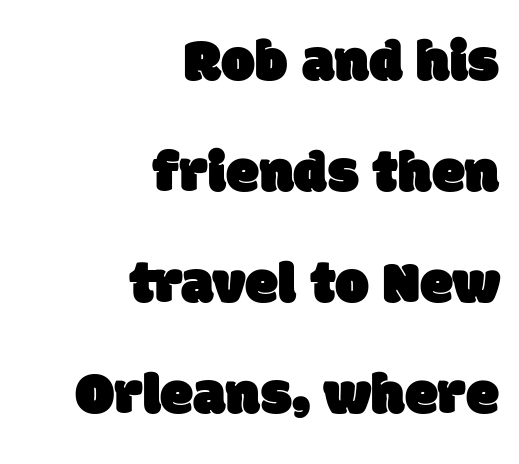
The image shows 60 px sans-serif type; set right-aligned, line spacing 1.85x, normal letter spacing, not underlined; low stroke contrast and a large x-height.
